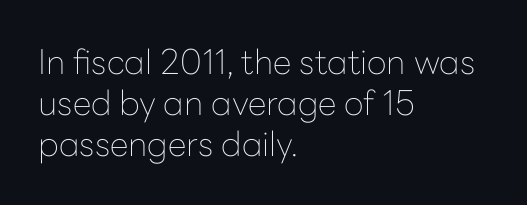
The image shows 34 px thin sans-serif type, upright; set left-aligned, line spacing 1.21x, normal letter spacing, not underlined; low stroke contrast and a medium x-height.
